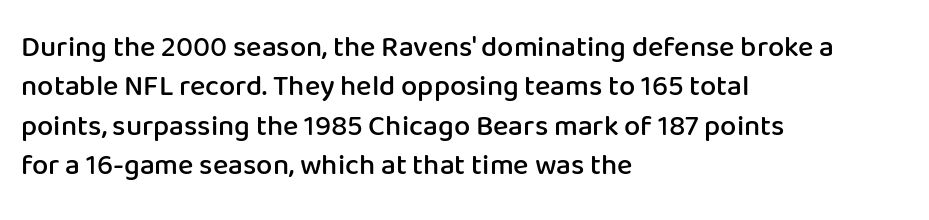
The setting favours the left margin, as ordinary paragraphs usually do. Reading down the column, the eye jumps a familiar distance to each next line. Regarding serifs, this sample does without them. This rendering features lettering with no underline. Heft: intermediate — a semibold.
